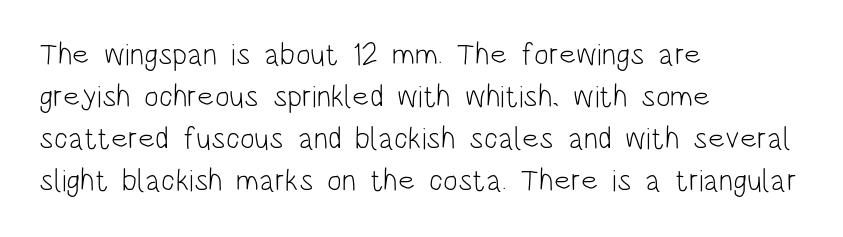
{"serif": "no", "italic": "no", "bold": "no", "weight": "light", "width": "condensed", "stroke_contrast": "low", "x_height": "large", "monospaced": "no", "underline": "no", "align": "left", "line_spacing": "normal", "line_spacing_ratio": 1.36, "letter_spacing": "normal", "letter_spacing_em": 0.0, "glyph_px": 31}
